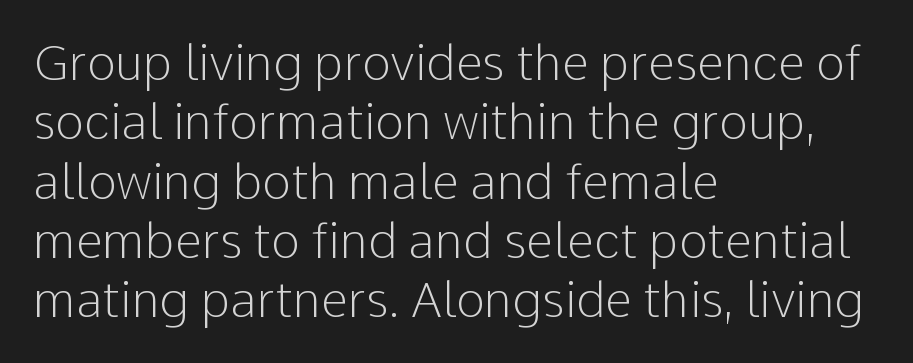
{"serif": "no", "italic": "no", "bold": "no", "weight": "light", "width": "normal", "stroke_contrast": "low", "x_height": "medium", "monospaced": "no", "underline": "no", "align": "left", "line_spacing_ratio": 1.21, "letter_spacing": "normal", "letter_spacing_em": 0.0, "glyph_px": 49}
